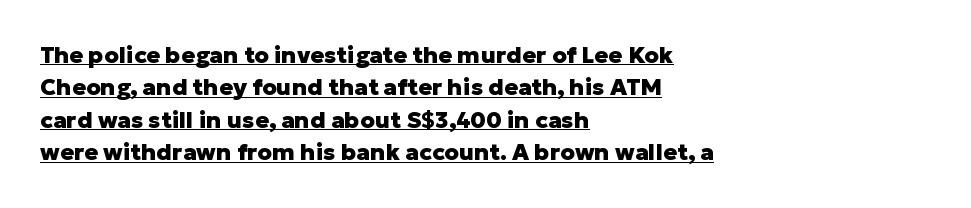
{"italic": "no", "bold": "yes", "underline": "yes", "align": "left", "line_spacing": "normal", "line_spacing_ratio": 1.41, "letter_spacing": "normal", "letter_spacing_em": 0.0, "glyph_px": 23}
